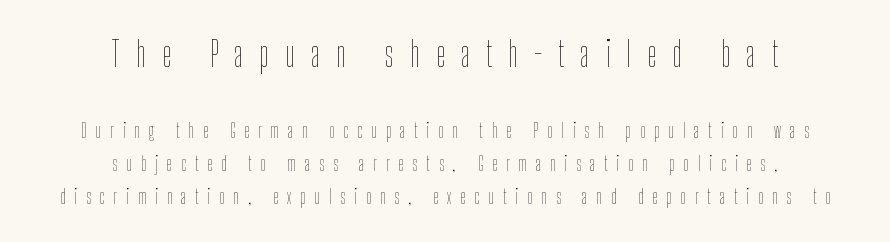
Q: Is the text bold? A: No.
Q: Is the text italic (slanted)? A: No, it is upright.
Q: Is the text underlined? A: No.
Q: How is the paragraph aligned? A: Centered.
Q: Is the spacing between letters normal or unusually wide? A: Unusually wide.
Q: Which block of text is set in a larger size, the first (top) or the second (bottom)? A: The first (top) one.
Q: Width (condensed, normal, or wide)? A: Condensed.
Q: Stroke contrast? A: Low.
Q: x-height? A: Medium.
Q: Monospaced? A: No.
